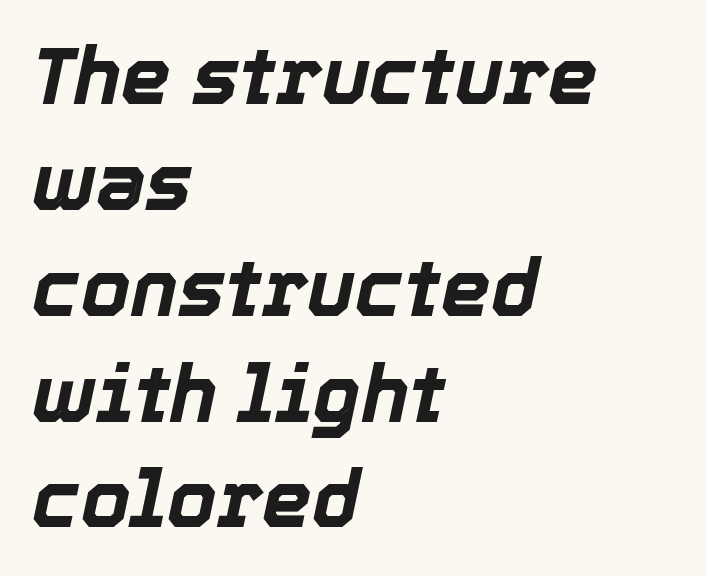
{"italic": "yes", "lean": "right", "slant_degrees": 12, "bold": "yes", "weight": "bold", "width": "normal", "x_height": "medium", "monospaced": "no", "underline": "no", "align": "left", "line_spacing": "normal", "line_spacing_ratio": 1.34, "letter_spacing": "normal", "letter_spacing_em": 0.0, "glyph_px": 79}
